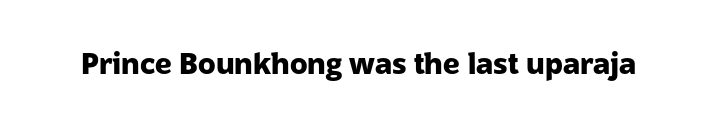
{"serif": "no", "italic": "no", "bold": "yes", "weight": "heavy", "width": "normal", "stroke_contrast": "low", "x_height": "medium", "monospaced": "no", "underline": "no", "letter_spacing": "normal", "letter_spacing_em": 0.0, "glyph_px": 29}
